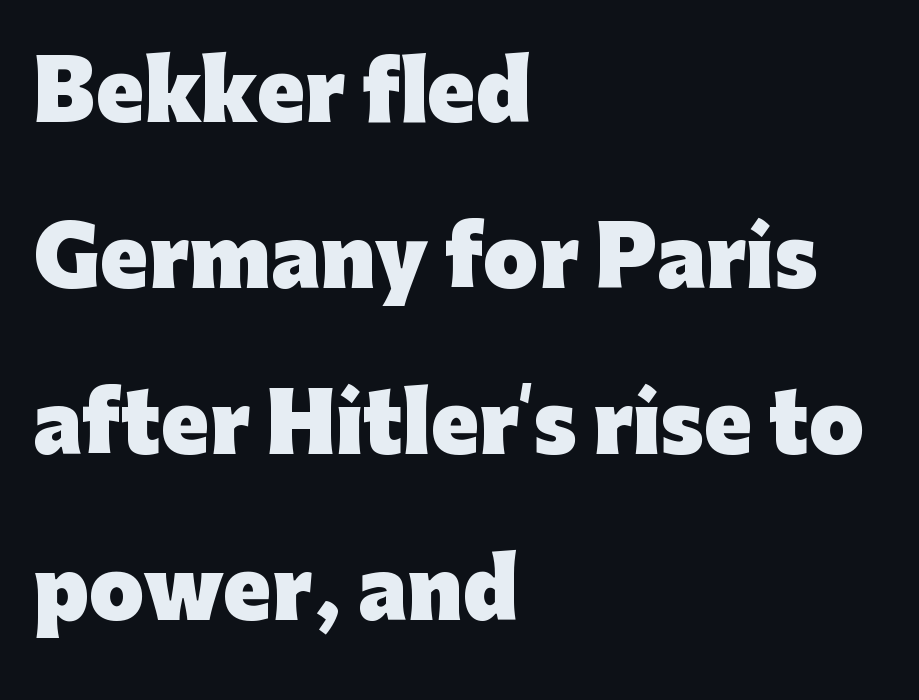
Rendered with straight, roman letterforms. Default kerning and tracking; the words read as compact shapes. Interline gaps are noticeably wide in this sample. The passage shown is typed in a proportional face where columns would drift. Descenders are the only things crossing below the line.
